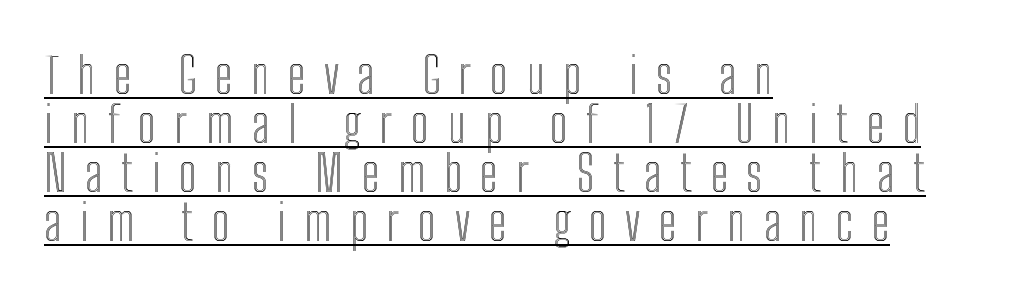
This sample carries an underscore along the baseline area. Someone cranked the tracking dial way up on this one. Character widths vary here, with narrow letters taking less room than wide ones. Notice how descenders almost collide with the ascenders below — that's tight leading. The axis of the letterforms is exactly vertical. Reading down the block, your eye returns to a fixed left position each line.
